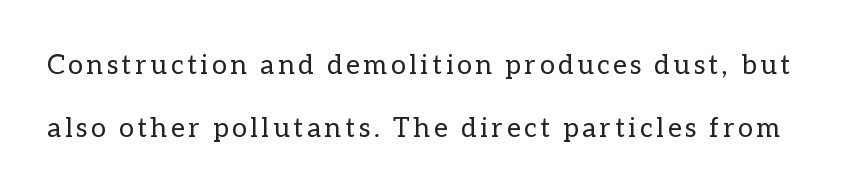
Q: Is the text bold? A: No.
Q: Is the text italic (slanted)? A: No, it is upright.
Q: Is the text underlined? A: No.
Q: Is the spacing between lines tight, normal or loose? A: Loose.
